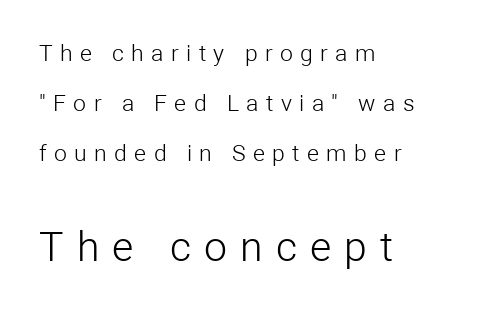
{"serif": "no", "italic": "no", "bold": "no", "weight": "light", "width": "normal", "stroke_contrast": "low", "x_height": "medium", "monospaced": "no", "underline": "no", "align": "left", "line_spacing": "loose", "line_spacing_ratio": 2.17, "letter_spacing": "wide", "letter_spacing_em": 0.32, "larger_block": "second", "size_ratio": 1.78, "glyph_px": 41}
